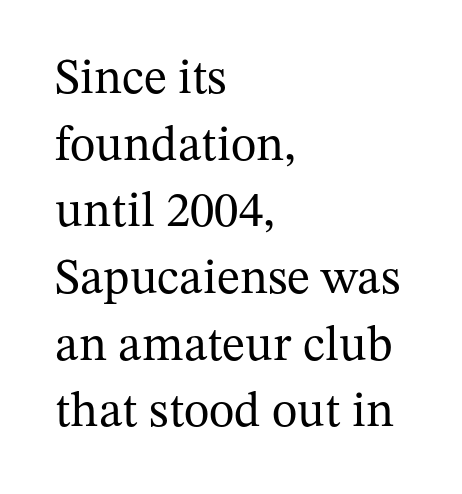
Q: Is the text bold? A: No.
Q: Is the text italic (slanted)? A: No, it is upright.
Q: Is the typeface a serif or a sans-serif typeface? A: Serif.
Q: Is the text underlined? A: No.
Q: How is the paragraph aligned? A: Left-aligned.
Q: Is the spacing between letters normal or unusually wide? A: Normal.
Q: Is the spacing between lines tight, normal or loose? A: Normal.
Q: Width (condensed, normal, or wide)? A: Normal.
Q: Stroke contrast? A: Medium.
Q: x-height? A: Medium.
Q: Monospaced? A: No.
